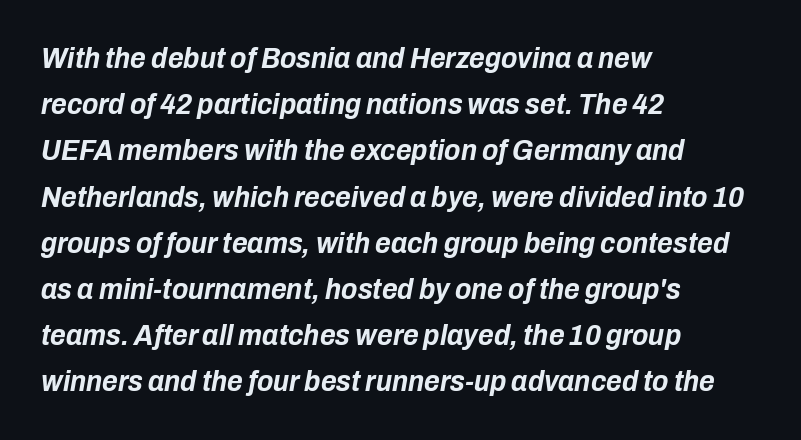
Q: Is the text bold? A: Yes.
Q: Is the text italic (slanted)? A: Yes, it leans right by about 10 degrees.
Q: Is the text underlined? A: No.
Q: How is the paragraph aligned? A: Left-aligned.
Q: Is the spacing between letters normal or unusually wide? A: Normal.
Q: Is the spacing between lines tight, normal or loose? A: Normal.
Q: Width (condensed, normal, or wide)? A: Condensed.
Q: Stroke contrast? A: Low.
Q: x-height? A: Medium.
Q: Monospaced? A: No.
